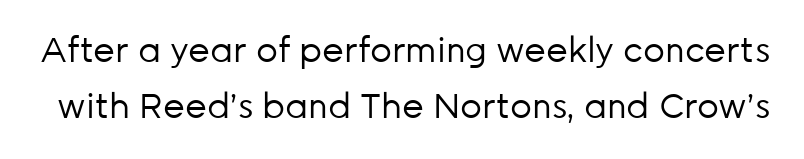
Q: Is the text bold? A: No.
Q: Is the text italic (slanted)? A: No, it is upright.
Q: Is the typeface a serif or a sans-serif typeface? A: Sans-serif.
Q: Is the text underlined? A: No.
Q: Is the spacing between letters normal or unusually wide? A: Normal.
Q: Is the spacing between lines tight, normal or loose? A: Normal.
Q: Width (condensed, normal, or wide)? A: Normal.
Q: Stroke contrast? A: Low.
Q: x-height? A: Medium.
Q: Monospaced? A: No.
